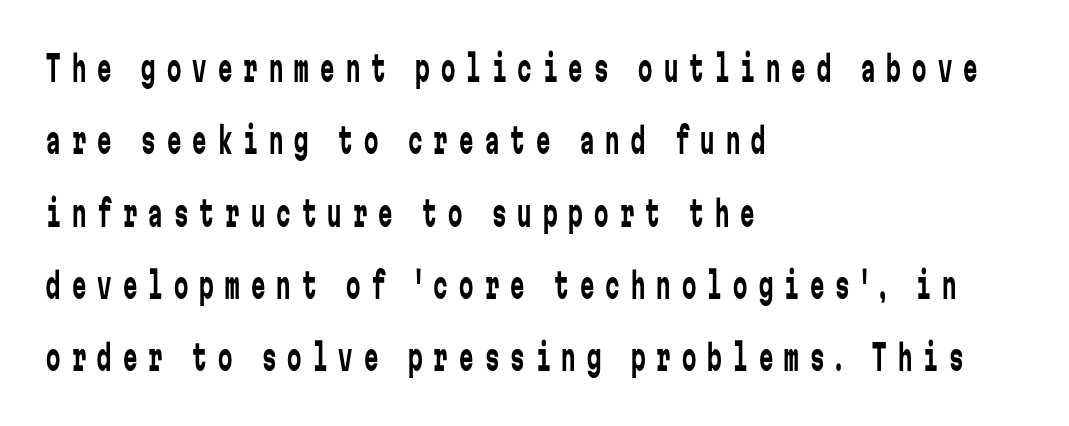
Q: Is the text bold? A: No.
Q: Is the text italic (slanted)? A: No, it is upright.
Q: Is the typeface a serif or a sans-serif typeface? A: Sans-serif.
Q: Is the text underlined? A: No.
Q: How is the paragraph aligned? A: Left-aligned.
Q: Is the spacing between letters normal or unusually wide? A: Unusually wide.
Q: Is the spacing between lines tight, normal or loose? A: Loose.
Q: Width (condensed, normal, or wide)? A: Condensed.
Q: Stroke contrast? A: Low.
Q: x-height? A: Medium.
Q: Monospaced? A: Yes.
